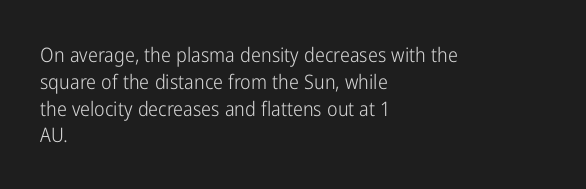
Q: Is the text bold? A: No.
Q: Is the text italic (slanted)? A: No, it is upright.
Q: Is the text underlined? A: No.
Q: How is the paragraph aligned? A: Left-aligned.
Q: Is the spacing between letters normal or unusually wide? A: Normal.
Q: Is the spacing between lines tight, normal or loose? A: Normal.
